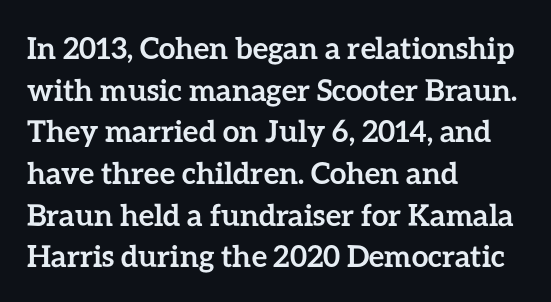
{"italic": "no", "bold": "yes", "weight": "semibold", "width": "normal", "stroke_contrast": "low", "x_height": "medium", "monospaced": "no", "underline": "no", "align": "left", "line_spacing": "normal", "line_spacing_ratio": 1.39, "letter_spacing": "normal", "letter_spacing_em": 0.0, "glyph_px": 30}
